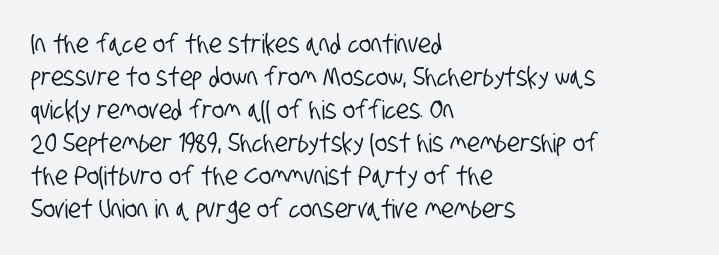
{"underline": "no", "align": "left", "line_spacing": "normal", "line_spacing_ratio": 1.27, "letter_spacing": "normal", "letter_spacing_em": 0.0, "glyph_px": 26}
